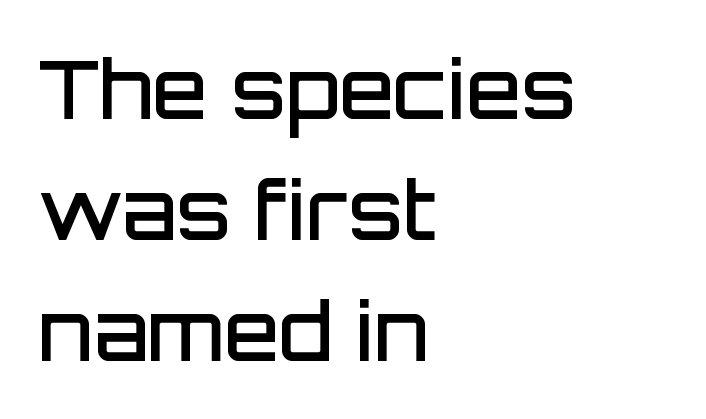
The image shows 80 px semibold sans-serif type, upright; set left-aligned, normal line spacing (1.51x), normal letter spacing, not underlined; low stroke contrast and a large x-height.
